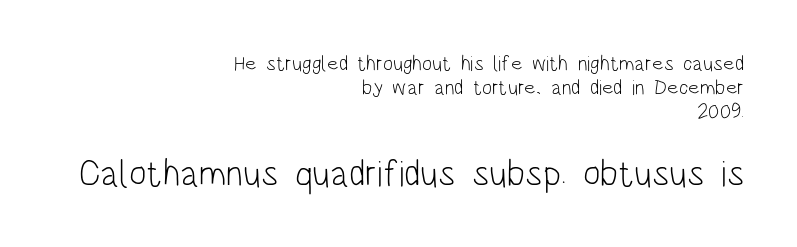
{"serif": "no", "italic": "no", "bold": "no", "weight": "light", "width": "condensed", "stroke_contrast": "low", "x_height": "large", "monospaced": "no", "underline": "no", "align": "right", "line_spacing": "tight", "line_spacing_ratio": 1.15, "letter_spacing": "normal", "letter_spacing_em": 0.0, "larger_block": "second", "size_ratio": 1.76, "glyph_px": 37}
